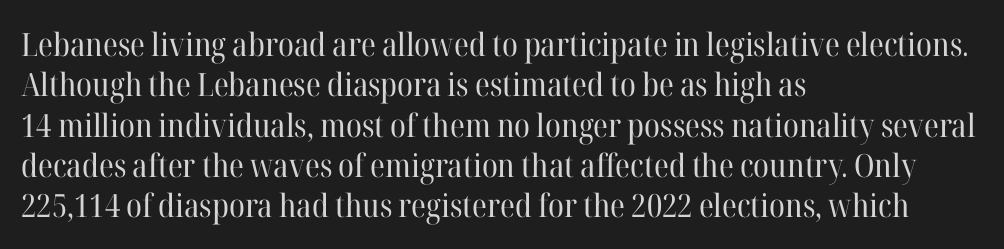
Q: Is the text bold? A: No.
Q: Is the text italic (slanted)? A: No, it is upright.
Q: Is the typeface a serif or a sans-serif typeface? A: Serif.
Q: Is the text underlined? A: No.
Q: How is the paragraph aligned? A: Left-aligned.
Q: Is the spacing between letters normal or unusually wide? A: Normal.
Q: Is the spacing between lines tight, normal or loose? A: Normal.
Q: Width (condensed, normal, or wide)? A: Normal.
Q: Stroke contrast? A: High.
Q: x-height? A: Medium.
Q: Monospaced? A: No.
